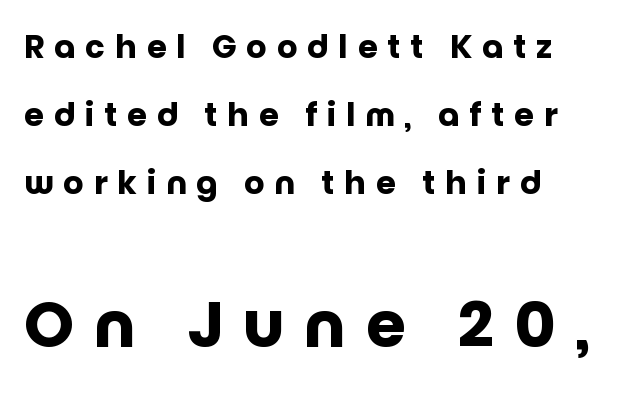
{"serif": "no", "italic": "no", "bold": "yes", "weight": "heavy", "width": "normal", "stroke_contrast": "low", "x_height": "large", "monospaced": "no", "underline": "no", "align": "left", "line_spacing": "loose", "line_spacing_ratio": 2.12, "letter_spacing": "wide", "letter_spacing_em": 0.31, "larger_block": "second", "size_ratio": 2.0, "glyph_px": 64}
